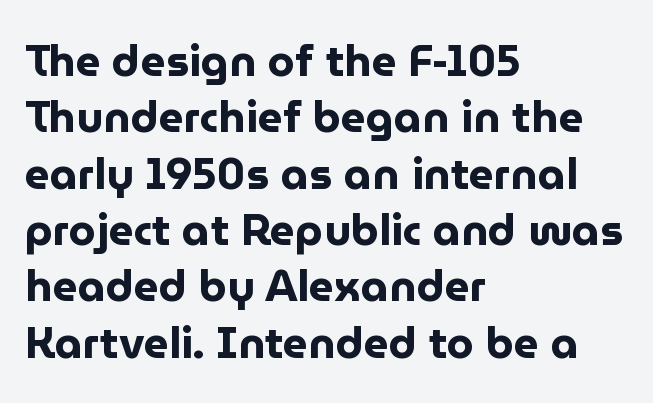
Q: Is the text bold? A: Yes.
Q: Is the text italic (slanted)? A: No, it is upright.
Q: Is the typeface a serif or a sans-serif typeface? A: Sans-serif.
Q: Is the text underlined? A: No.
Q: How is the paragraph aligned? A: Left-aligned.
Q: Is the spacing between letters normal or unusually wide? A: Normal.
Q: Is the spacing between lines tight, normal or loose? A: Normal.
Q: Width (condensed, normal, or wide)? A: Normal.
Q: Stroke contrast? A: Low.
Q: x-height? A: Medium.
Q: Monospaced? A: No.
